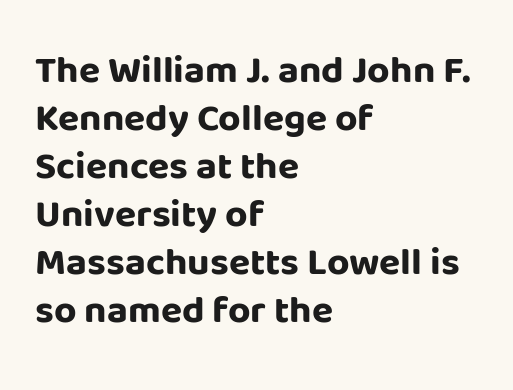
The font family rendered here belongs to the sans-serif group. Is the letter spacing exaggerated? No — it looks like the ordinary default. Do the letters lean? They stand straight. Clear beneath every line of the passage.
